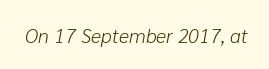
The image shows 20 px text type, italic (leaning right); set normal letter spacing, not underlined.
